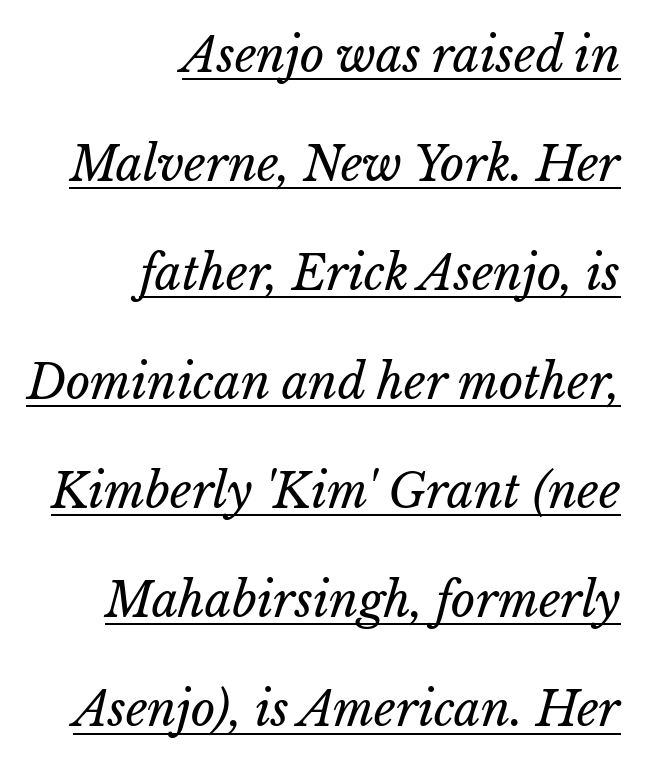
Q: Is the text bold? A: No.
Q: Is the text underlined? A: Yes.
Q: How is the paragraph aligned? A: Right-aligned.
Q: Is the spacing between letters normal or unusually wide? A: Normal.
Q: Is the spacing between lines tight, normal or loose? A: Loose.
Q: Width (condensed, normal, or wide)? A: Normal.
Q: Stroke contrast? A: Low.
Q: x-height? A: Medium.
Q: Monospaced? A: No.
